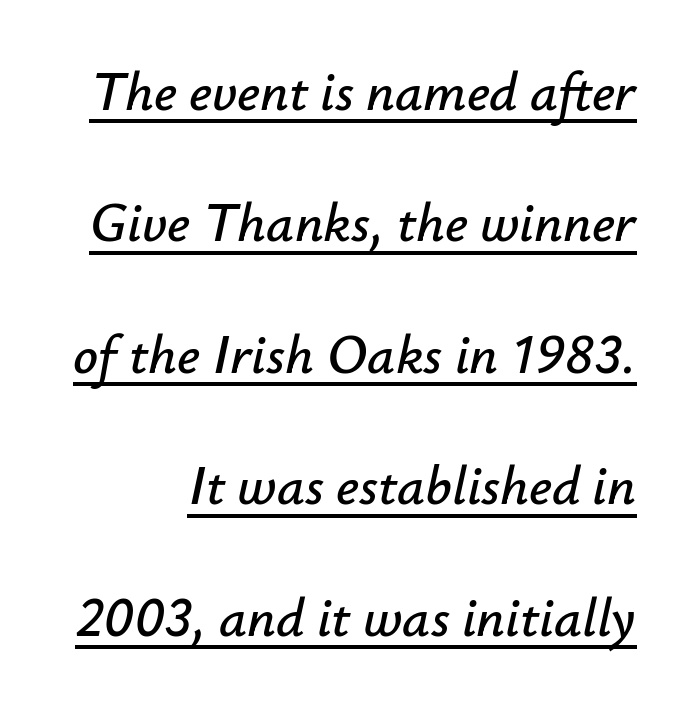
The image shows 55 px text type, italic (leaning right); set loose line spacing (2.39x), normal letter spacing, underlined; low stroke contrast and a small x-height.
